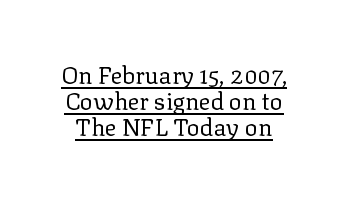
The image shows 24 px text type, upright; set tight line spacing (1.08x), normal letter spacing, underlined.
